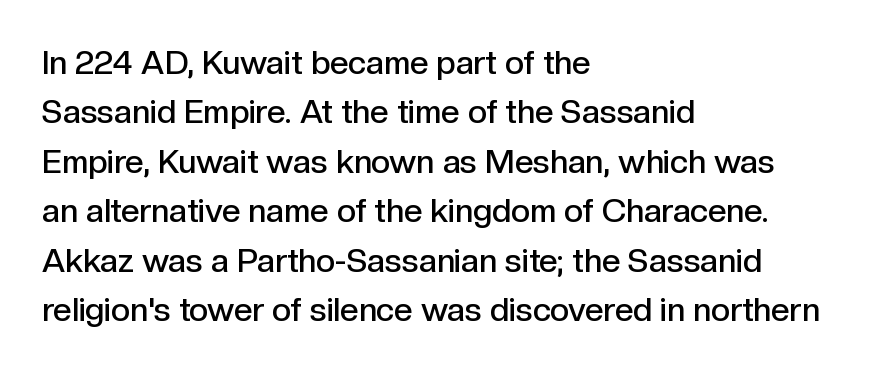
A bit beefed up — I'd call it semibold rather than bold. Quick note: not italic, upright. The paragraph has a hard left edge and a soft right edge. Letter spacing: default. Are there feet on the stems? There aren't — it's a sans. Character widths vary here, with narrow letters taking less room than wide ones.
